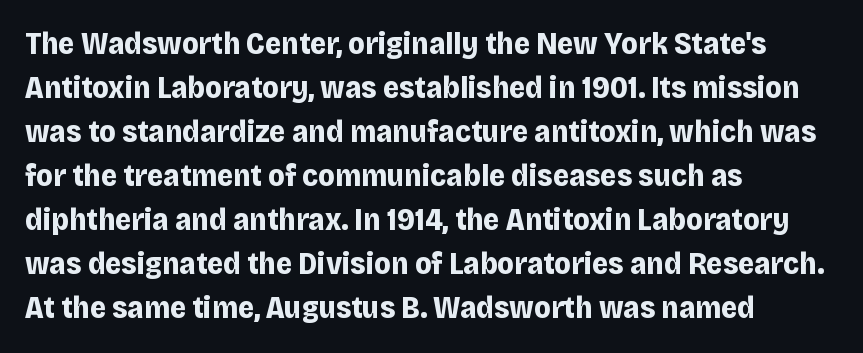
Do the characters align in a grid? No, the font is proportional. Characters follow at the spacing the type designer built in. The rendering anchors every line to the left-hand side. Emphasis by weight is at full strength: bold. Every stem runs plumb, perpendicular to the baseline.
